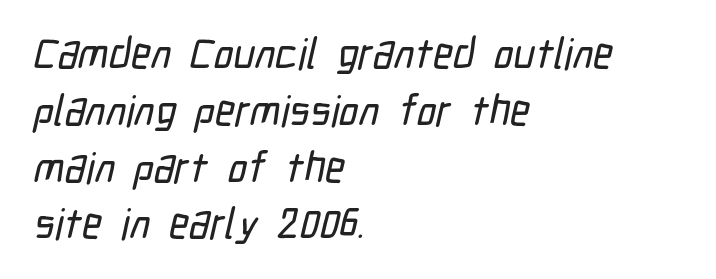
The image shows 43 px condensed sans-serif type; set left-aligned, normal line spacing (1.32x), normal letter spacing, not underlined; low stroke contrast and a medium x-height.
